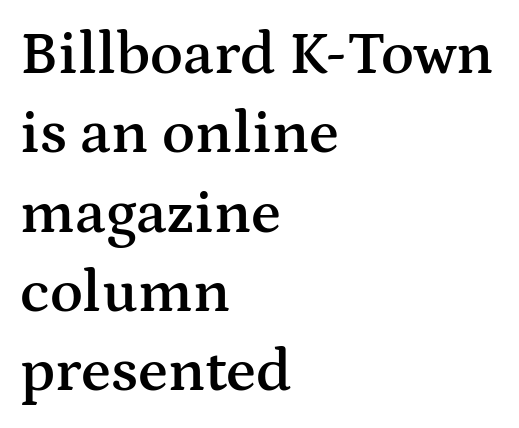
The image shows 61 px semibold, wide serif type, upright; set left-aligned, normal line spacing (1.3x), normal letter spacing, not underlined; medium stroke contrast and a medium x-height.
